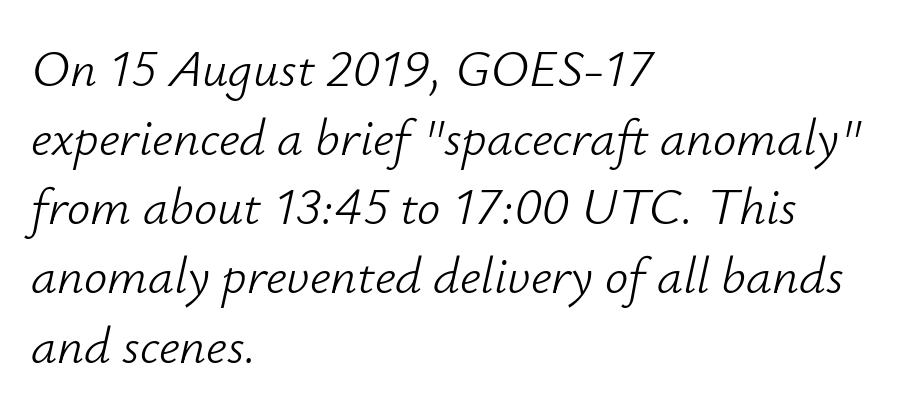
Q: Is the text bold? A: No.
Q: Is the text italic (slanted)? A: Yes, it leans right by about 12 degrees.
Q: Is the text underlined? A: No.
Q: How is the paragraph aligned? A: Left-aligned.
Q: Is the spacing between letters normal or unusually wide? A: Normal.
Q: Is the spacing between lines tight, normal or loose? A: Normal.
Q: Width (condensed, normal, or wide)? A: Normal.
Q: Stroke contrast? A: Low.
Q: x-height? A: Small.
Q: Monospaced? A: No.
